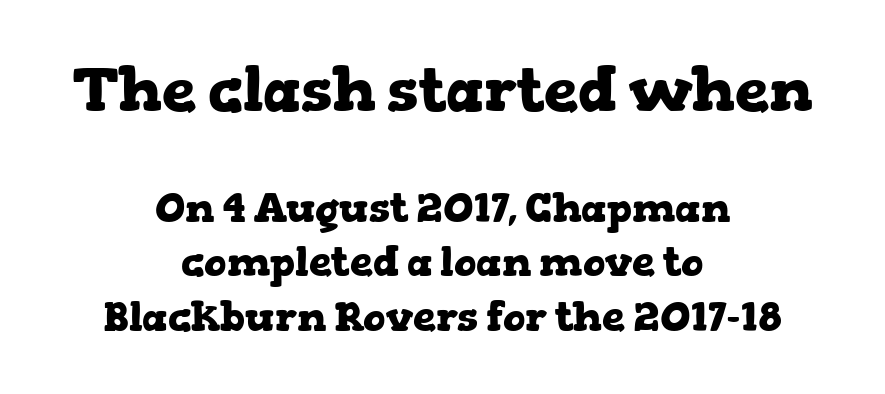
The image shows 61 px heavy, wide serif type, upright; set centered, normal line spacing (1.33x), normal letter spacing, not underlined; the first (top) block is 1.49x larger; low stroke contrast and a medium x-height.
